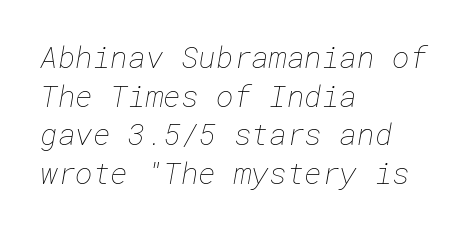
The image shows 30 px thin type; set left-aligned, normal line spacing (1.29x), normal letter spacing, not underlined; low stroke contrast and a medium x-height.
